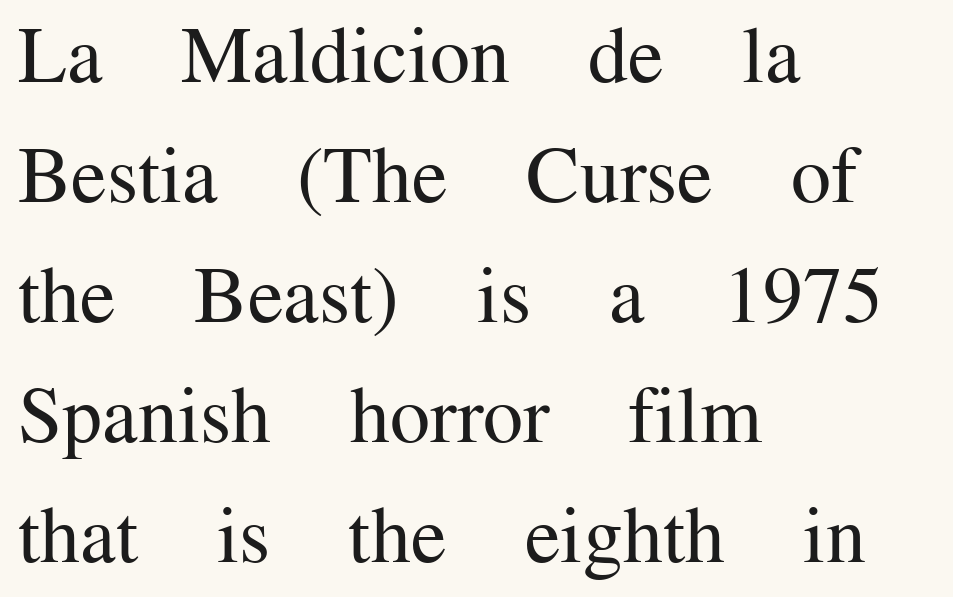
{"serif": "yes", "italic": "no", "bold": "no", "weight": "regular", "width": "normal", "stroke_contrast": "medium", "x_height": "medium", "monospaced": "no", "underline": "no", "align": "left", "line_spacing": "normal", "line_spacing_ratio": 1.5, "letter_spacing": "normal", "letter_spacing_em": 0.0, "glyph_px": 80}
